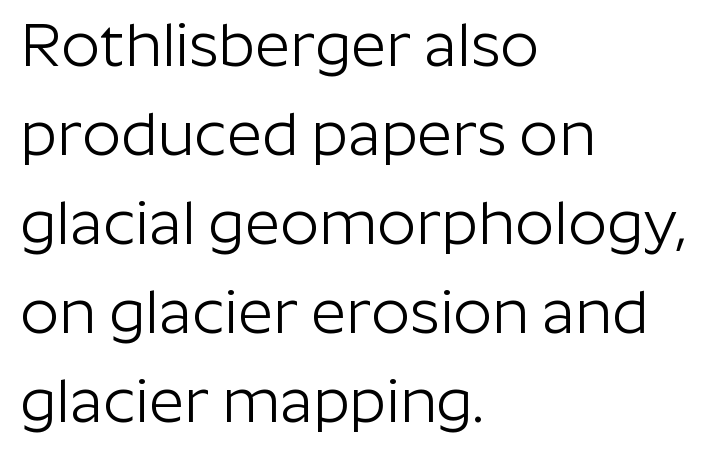
Compared with typical body copy, the letter spacing here is the same. The rendering uses natural spacing where letterforms have individual widths. Notice how the passage keeps a crisp vertical edge on the left only. Quick note: interline space is typical. This is the regular roman posture of the typeface.
